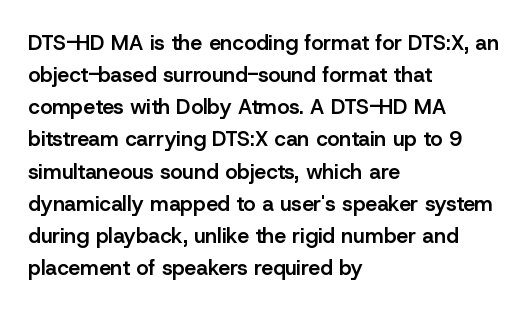
Regular leading. This sample is left-justified, so line endings fall wherever the words run out. Honestly, the letter spacing is just normal — you wouldn't notice it. The glyphs are unaccompanied by any horizontal stroke below them. Every letter is mildly thick-stroked: semibold rather than bold.
